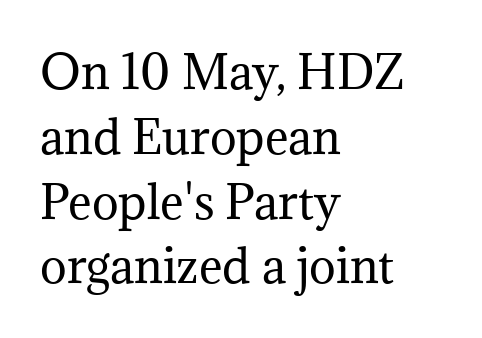
This sample uses a serif face. Honestly, the row spacing looks completely unremarkable. Every stem runs plumb, perpendicular to the baseline. The setting favours the left margin, as ordinary paragraphs usually do. Characters follow at the spacing the type designer built in.
